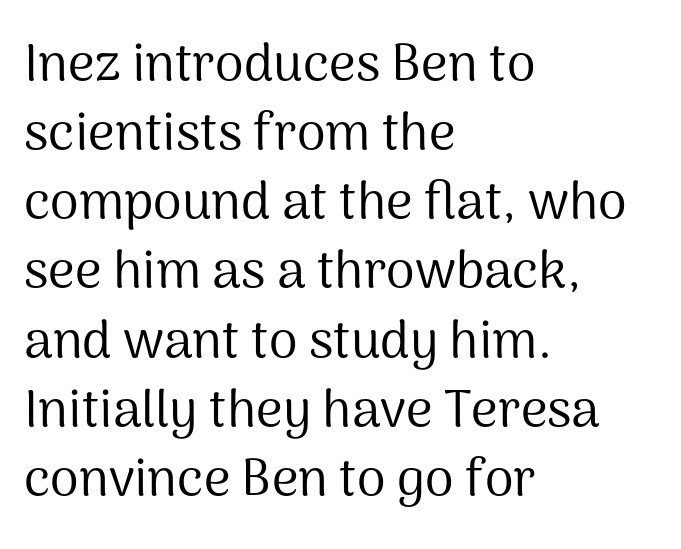
The gap between lines stays unmarked. Character widths vary here, with narrow letters taking less room than wide ones. Does the copy run flush right? No — it runs flush left. Notice how descenders clear the ascenders below comfortably — that's standard leading.
